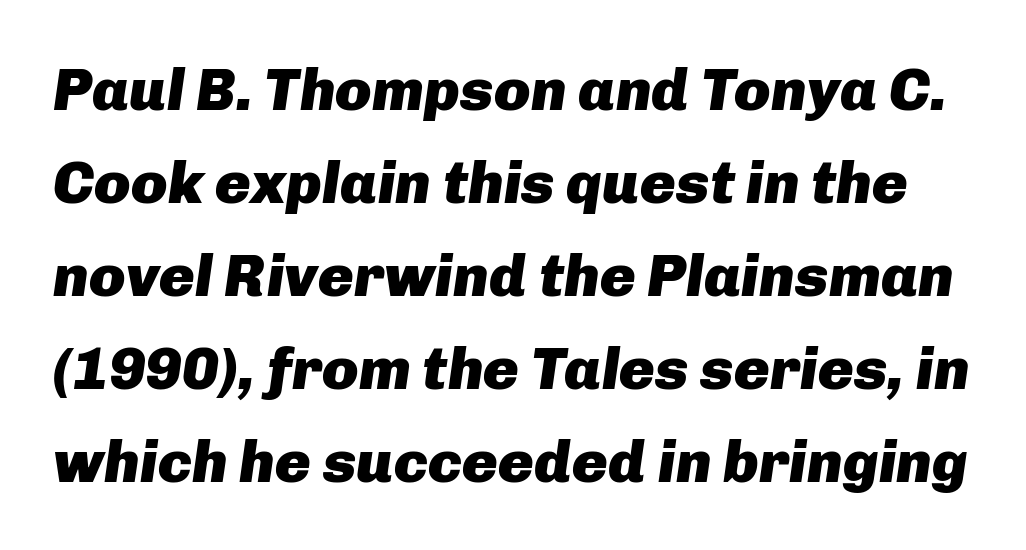
Q: Is the text bold? A: Yes.
Q: Is the text italic (slanted)? A: Yes, it leans right by about 8 degrees.
Q: Is the text underlined? A: No.
Q: Is the spacing between letters normal or unusually wide? A: Normal.
Q: Is the spacing between lines tight, normal or loose? A: Normal.
Q: Width (condensed, normal, or wide)? A: Normal.
Q: Stroke contrast? A: Low.
Q: x-height? A: Medium.
Q: Monospaced? A: No.
